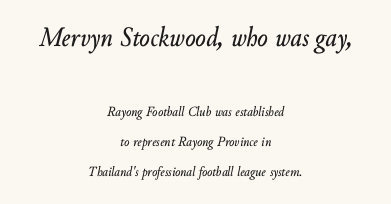
The image shows 28 px text type, italic (leaning right); set centered, loose line spacing (2.14x), normal letter spacing, not underlined; the first (top) block is 2.0x larger; low stroke contrast and a small x-height.
